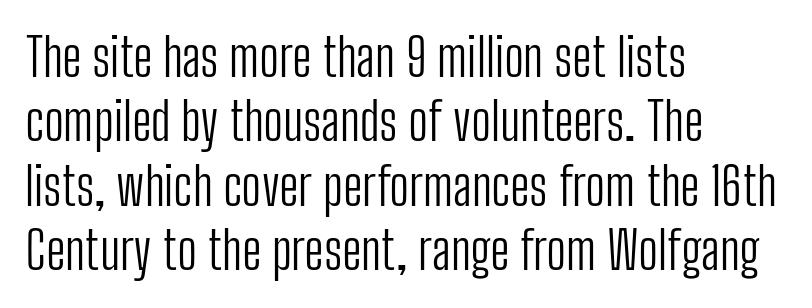
{"serif": "no", "italic": "no", "bold": "no", "weight": "light", "width": "condensed", "stroke_contrast": "low", "x_height": "medium", "monospaced": "no", "underline": "no", "align": "left", "line_spacing_ratio": 1.24, "letter_spacing": "normal", "letter_spacing_em": 0.0, "glyph_px": 52}
